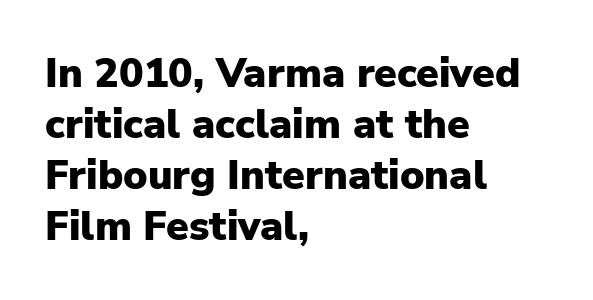
{"serif": "no", "italic": "no", "bold": "yes", "weight": "heavy", "width": "normal", "stroke_contrast": "low", "x_height": "medium", "monospaced": "no", "underline": "no", "align": "left", "line_spacing_ratio": 1.24, "letter_spacing": "normal", "letter_spacing_em": 0.0, "glyph_px": 41}
